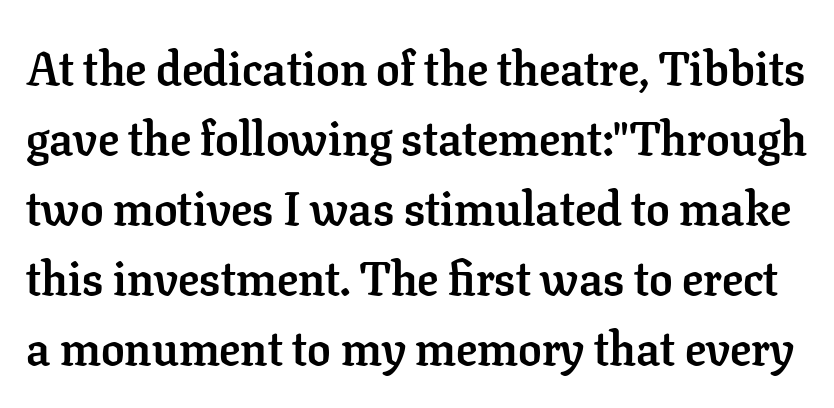
The rendering uses a bold face; every stroke is thick and dark. The glyphs are unaccompanied by any horizontal stroke below them. Each letter's strokes conclude with small projecting serifs. Character widths vary here, with narrow letters taking less room than wide ones.
